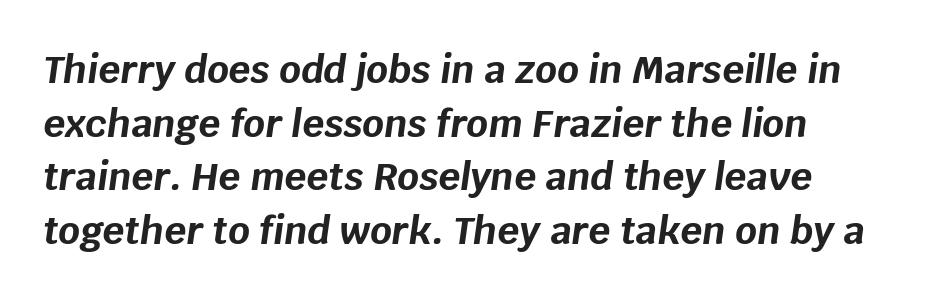
Q: Is the text bold? A: Yes.
Q: Is the text italic (slanted)? A: Yes, it leans right by about 8 degrees.
Q: Is the text underlined? A: No.
Q: Is the spacing between letters normal or unusually wide? A: Normal.
Q: Is the spacing between lines tight, normal or loose? A: Normal.
Q: Width (condensed, normal, or wide)? A: Normal.
Q: Stroke contrast? A: Low.
Q: x-height? A: Large.
Q: Monospaced? A: No.
